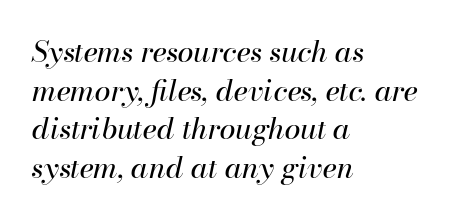
{"italic": "yes", "lean": "right", "slant_degrees": 13, "bold": "no", "weight": "regular", "width": "normal", "stroke_contrast": "high", "x_height": "small", "monospaced": "no", "underline": "no", "align": "left", "line_spacing": "normal", "line_spacing_ratio": 1.33, "letter_spacing": "normal", "letter_spacing_em": 0.0, "glyph_px": 29}
